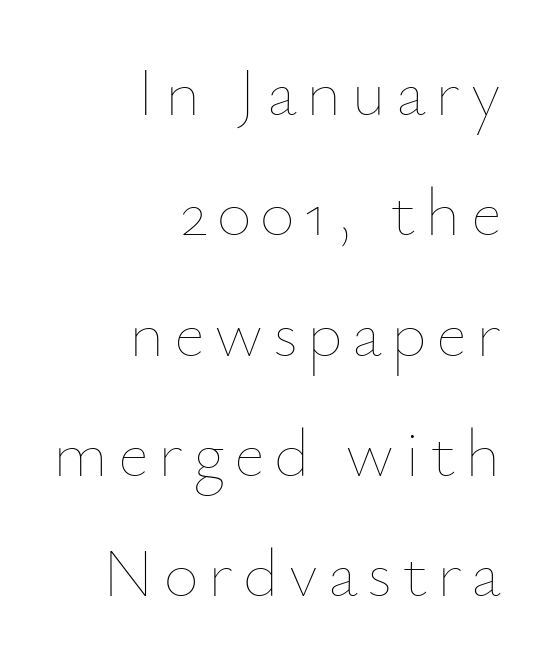
The image shows 68 px thin type, upright; set right-aligned, line spacing 1.77x, not underlined; low stroke contrast and a small x-height.
